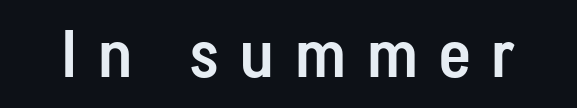
{"serif": "no", "italic": "no", "bold": "semi", "weight": "semibold", "width": "condensed", "stroke_contrast": "low", "x_height": "medium", "monospaced": "no", "underline": "no", "letter_spacing": "wide", "letter_spacing_em": 0.35, "glyph_px": 66}
